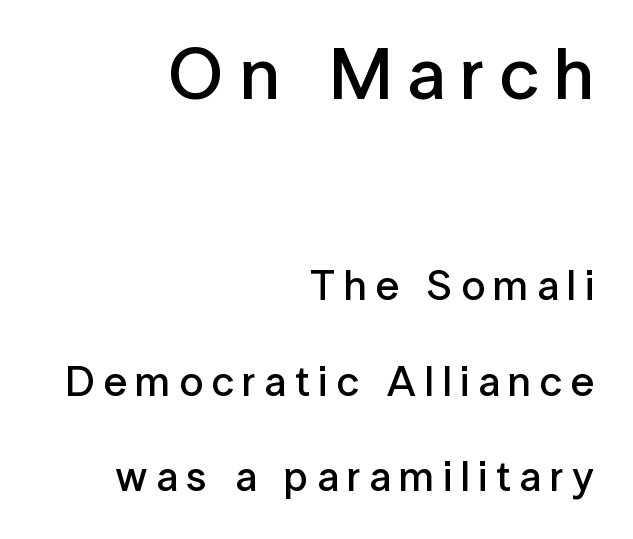
Q: Is the text bold? A: Semi-bold.
Q: Is the text italic (slanted)? A: No, it is upright.
Q: Is the typeface a serif or a sans-serif typeface? A: Sans-serif.
Q: Is the text underlined? A: No.
Q: How is the paragraph aligned? A: Right-aligned.
Q: Is the spacing between letters normal or unusually wide? A: Unusually wide.
Q: Is the spacing between lines tight, normal or loose? A: Loose.
Q: Which block of text is set in a larger size, the first (top) or the second (bottom)? A: The first (top) one.
Q: Width (condensed, normal, or wide)? A: Normal.
Q: Stroke contrast? A: Low.
Q: x-height? A: Medium.
Q: Monospaced? A: No.
